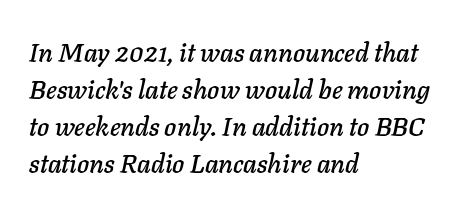
The image shows 26 px text type, italic (leaning right); set left-aligned, normal line spacing (1.42x), normal letter spacing, not underlined.
